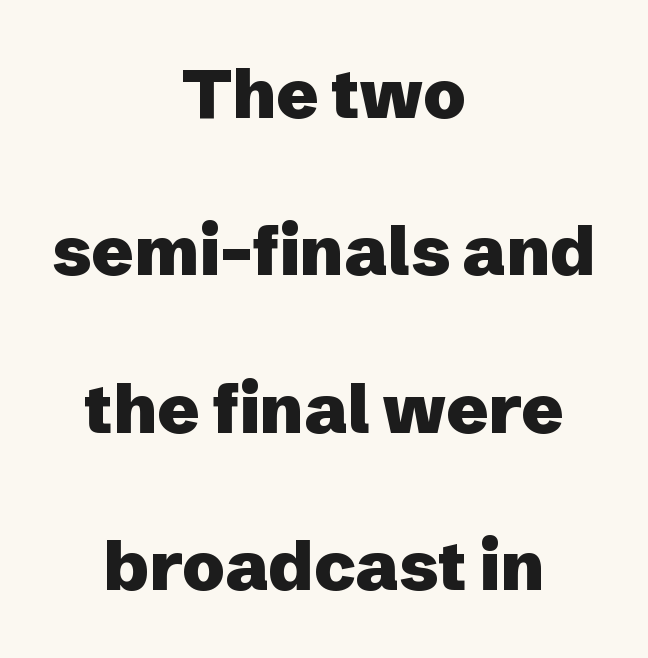
{"serif": "no", "italic": "no", "bold": "yes", "weight": "heavy", "width": "normal", "stroke_contrast": "low", "x_height": "medium", "monospaced": "no", "underline": "no", "align": "center", "line_spacing": "loose", "line_spacing_ratio": 2.28, "letter_spacing": "normal", "letter_spacing_em": 0.0, "glyph_px": 69}
